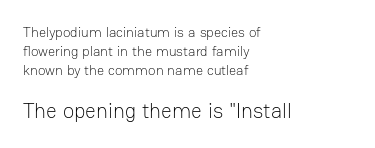
{"italic": "no", "bold": "no", "underline": "no", "align": "left", "line_spacing": "normal", "line_spacing_ratio": 1.36, "letter_spacing": "normal", "letter_spacing_em": 0.0, "larger_block": "second", "size_ratio": 1.5, "glyph_px": 21}
